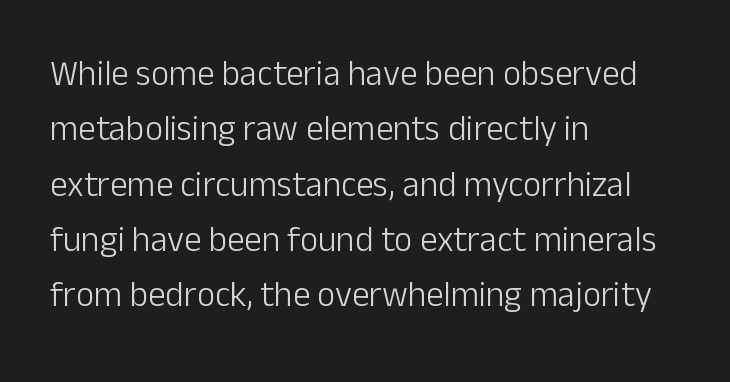
Q: Is the text bold? A: No.
Q: Is the text italic (slanted)? A: No, it is upright.
Q: Is the typeface a serif or a sans-serif typeface? A: Sans-serif.
Q: Is the text underlined? A: No.
Q: How is the paragraph aligned? A: Left-aligned.
Q: Is the spacing between letters normal or unusually wide? A: Normal.
Q: Is the spacing between lines tight, normal or loose? A: Normal.
Q: Width (condensed, normal, or wide)? A: Normal.
Q: Stroke contrast? A: Low.
Q: x-height? A: Medium.
Q: Monospaced? A: No.
